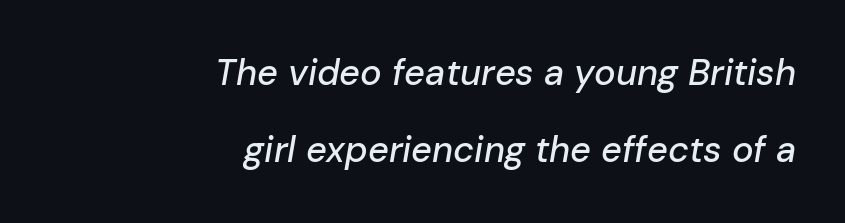
The image shows 36 px text type, italic (leaning right); set right-aligned, loose line spacing (2.13x), normal letter spacing, not underlined; low stroke contrast and a medium x-height.
